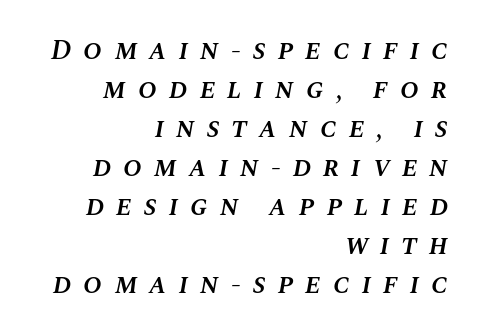
The image shows 28 px semibold type, italic (leaning right); set right-aligned, normal line spacing (1.39x), unusually wide letter spacing (+0.43 em), not underlined; medium stroke contrast and a large x-height.
